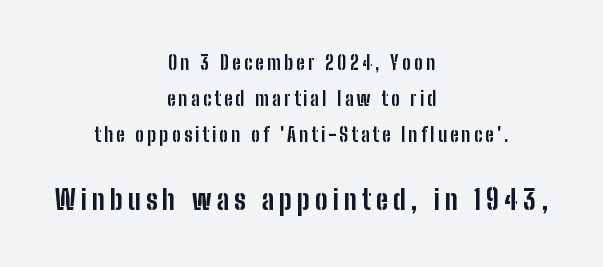
{"serif": "no", "italic": "no", "bold": "yes", "weight": "bold", "width": "condensed", "stroke_contrast": "low", "x_height": "medium", "monospaced": "no", "underline": "no", "align": "center", "line_spacing": "loose", "line_spacing_ratio": 1.9, "larger_block": "second", "size_ratio": 1.47, "glyph_px": 28}
